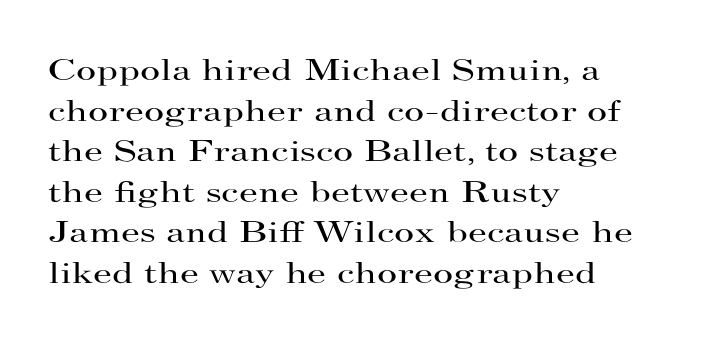
Q: Is the text bold? A: No.
Q: Is the text italic (slanted)? A: No, it is upright.
Q: Is the typeface a serif or a sans-serif typeface? A: Serif.
Q: Is the text underlined? A: No.
Q: How is the paragraph aligned? A: Left-aligned.
Q: Is the spacing between letters normal or unusually wide? A: Normal.
Q: Is the spacing between lines tight, normal or loose? A: Normal.
Q: Width (condensed, normal, or wide)? A: Wide.
Q: Stroke contrast? A: High.
Q: x-height? A: Small.
Q: Monospaced? A: No.
